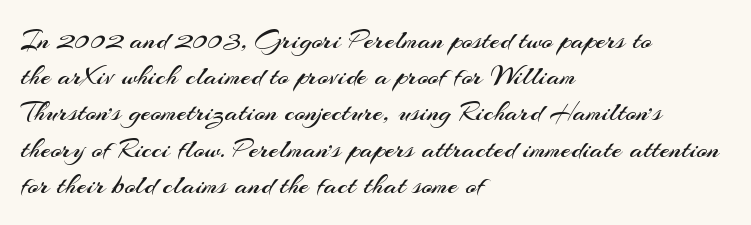
Notice how descenders clear the ascenders below comfortably — that's standard leading. Leftover space on each line is placed entirely after the last word. Here the glyphs are tracked normally, forming tight word shapes. Serifs: no, the terminals of the letterforms are clean.
